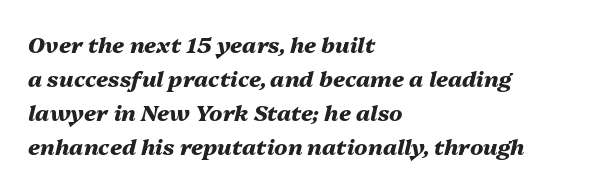
The image shows 22 px bold type, italic (leaning right); set left-aligned, normal line spacing (1.55x), normal letter spacing, not underlined.
